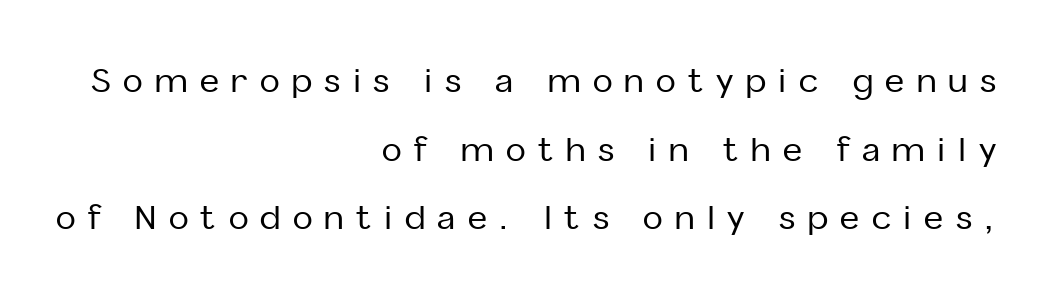
Q: Is the text italic (slanted)? A: No, it is upright.
Q: Is the typeface a serif or a sans-serif typeface? A: Sans-serif.
Q: Is the text underlined? A: No.
Q: How is the paragraph aligned? A: Right-aligned.
Q: Is the spacing between letters normal or unusually wide? A: Unusually wide.
Q: Is the spacing between lines tight, normal or loose? A: Loose.
Q: Width (condensed, normal, or wide)? A: Normal.
Q: Stroke contrast? A: Low.
Q: x-height? A: Medium.
Q: Monospaced? A: No.
